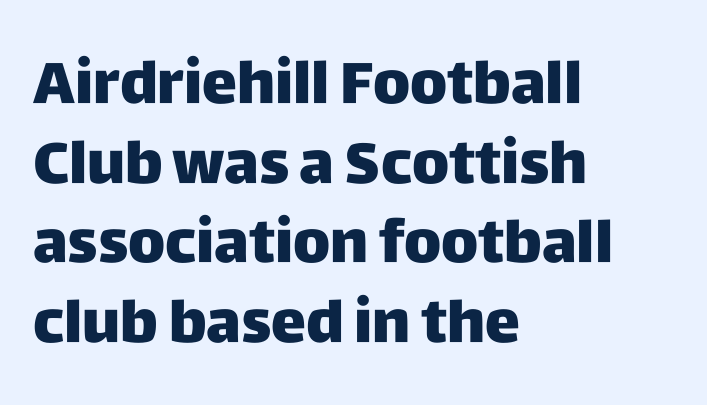
{"serif": "no", "italic": "no", "width": "normal", "stroke_contrast": "low", "x_height": "large", "monospaced": "no", "underline": "no", "align": "left", "line_spacing": "normal", "line_spacing_ratio": 1.35, "letter_spacing": "normal", "letter_spacing_em": 0.0, "glyph_px": 59}
